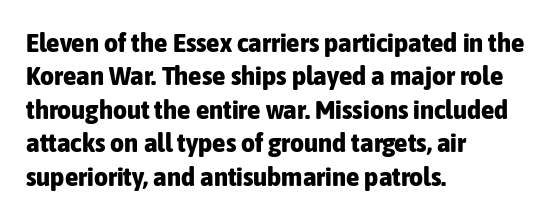
There is no visible air inserted between adjacent glyphs. Compared with a centered layout, this one pins lines to the left instead. The strokes are fattened all the way to bold. A typesetter would mark this as roman, not italic. The words here are not underlined.
